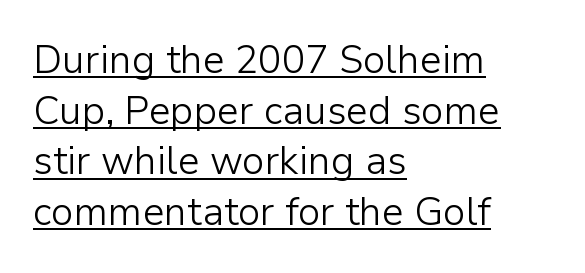
The passage is arranged the way most books set body copy — flush left. The letters sit at their default tracking, neither squeezed nor spread. Does a line run under the words? Yes, clearly. These lines were composed using upright roman letters.
